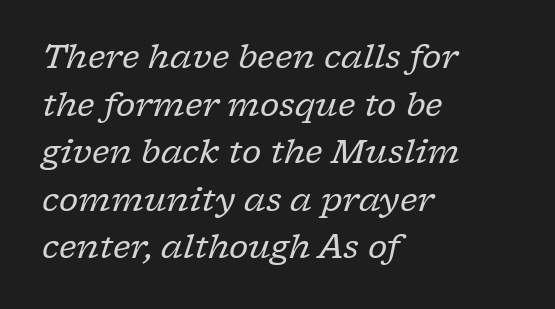
{"serif": "yes", "italic": "yes", "lean": "right", "slant_degrees": 17, "bold": "no", "weight": "regular", "width": "normal", "stroke_contrast": "low", "x_height": "medium", "monospaced": "no", "underline": "no", "align": "left", "line_spacing": "normal", "line_spacing_ratio": 1.44, "letter_spacing": "normal", "letter_spacing_em": 0.0, "glyph_px": 33}
